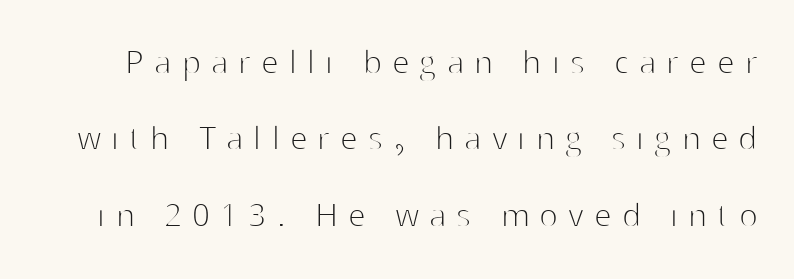
The image shows 39 px thin sans-serif type, upright; set loose line spacing (1.96x), unusually wide letter spacing (+0.27 em), not underlined; high stroke contrast and a medium x-height.
